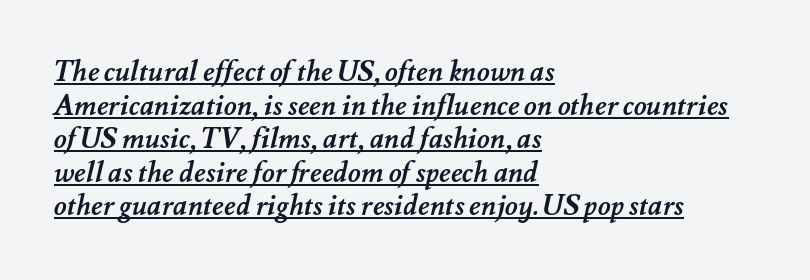
Q: Is the text bold? A: Yes.
Q: Is the text underlined? A: Yes.
Q: How is the paragraph aligned? A: Left-aligned.
Q: Is the spacing between letters normal or unusually wide? A: Normal.
Q: Width (condensed, normal, or wide)? A: Normal.
Q: Stroke contrast? A: Medium.
Q: x-height? A: Small.
Q: Monospaced? A: No.
